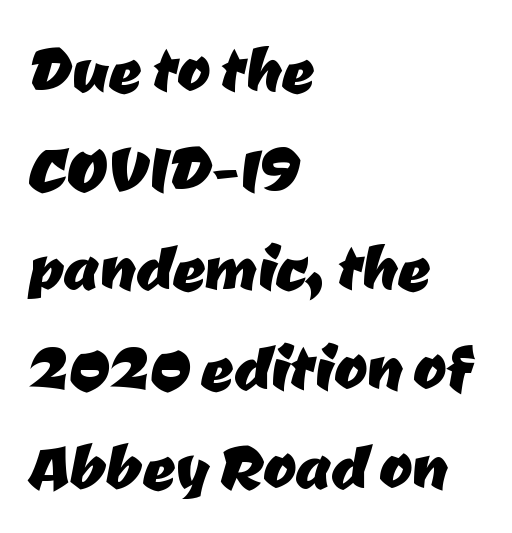
The rendering uses natural spacing where letterforms have individual widths. Between one letter and the next there's only the usual sliver of space. The paragraph shown leans on its left margin. Are there feet on the stems? There aren't — it's a sans. Type without underlining.
